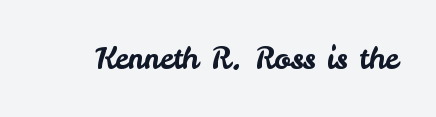
The image shows 30 px sans-serif type; set normal letter spacing, not underlined; low stroke contrast and a small x-height.
